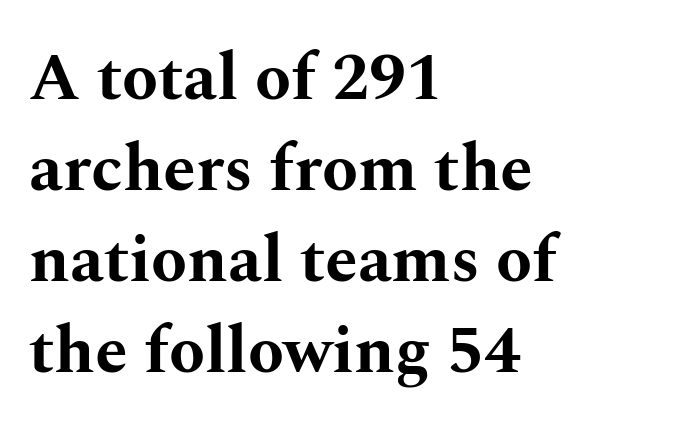
Standard letterfit; no display-style spreading of the glyphs. The leading is moderate, giving the passage an even texture. The rendering uses natural spacing where letterforms have individual widths. A classic flush-left, rag-right setting is used for this passage.
